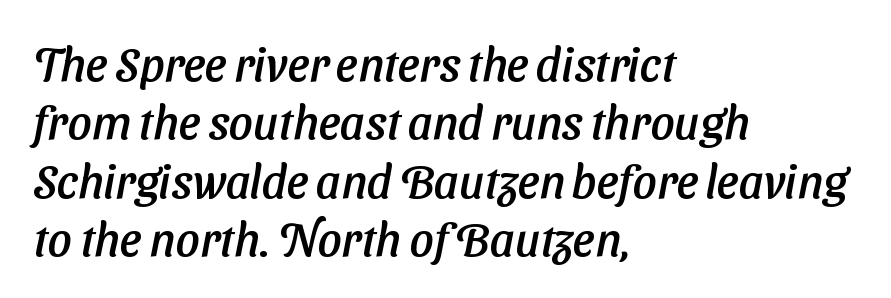
Q: Is the typeface a serif or a sans-serif typeface? A: Sans-serif.
Q: Is the text underlined? A: No.
Q: How is the paragraph aligned? A: Left-aligned.
Q: Is the spacing between letters normal or unusually wide? A: Normal.
Q: Width (condensed, normal, or wide)? A: Normal.
Q: Stroke contrast? A: Low.
Q: x-height? A: Medium.
Q: Monospaced? A: No.
